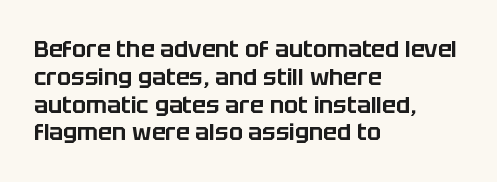
{"italic": "no", "underline": "no", "align": "left", "line_spacing_ratio": 1.21, "letter_spacing": "normal", "letter_spacing_em": 0.0, "glyph_px": 23}
